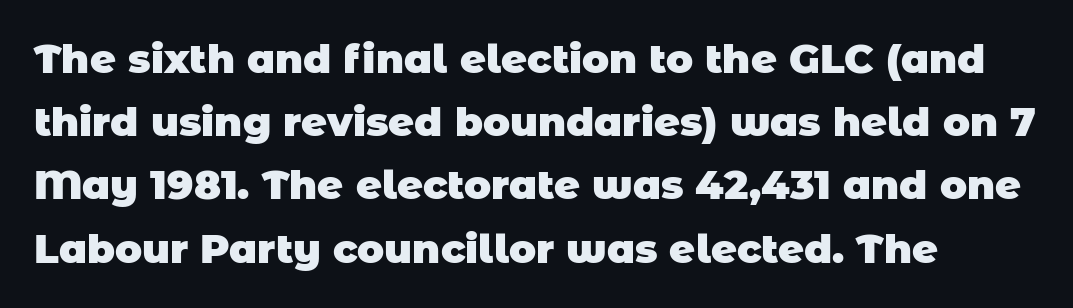
{"serif": "no", "bold": "yes", "weight": "heavy", "width": "normal", "stroke_contrast": "low", "x_height": "large", "monospaced": "no", "underline": "no", "align": "left", "line_spacing": "normal", "line_spacing_ratio": 1.58, "letter_spacing": "normal", "letter_spacing_em": 0.0, "glyph_px": 40}
